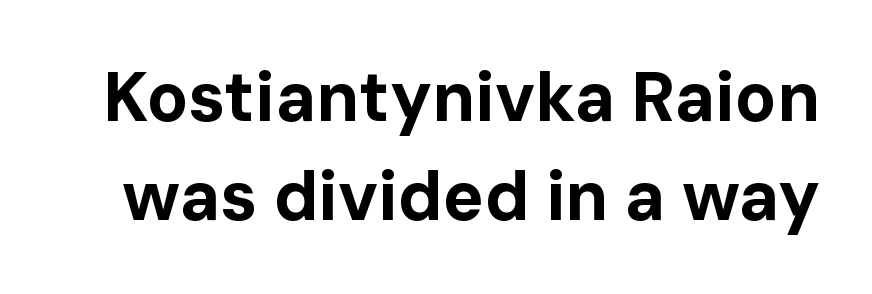
Q: Is the text bold? A: Yes.
Q: Is the text italic (slanted)? A: No, it is upright.
Q: Is the typeface a serif or a sans-serif typeface? A: Sans-serif.
Q: Is the text underlined? A: No.
Q: Is the spacing between letters normal or unusually wide? A: Normal.
Q: Is the spacing between lines tight, normal or loose? A: Normal.
Q: Width (condensed, normal, or wide)? A: Normal.
Q: Stroke contrast? A: Low.
Q: x-height? A: Medium.
Q: Monospaced? A: No.
